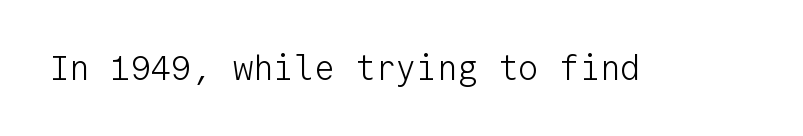
Q: Is the text bold? A: No.
Q: Is the text italic (slanted)? A: No, it is upright.
Q: Is the typeface a serif or a sans-serif typeface? A: Sans-serif.
Q: Is the text underlined? A: No.
Q: Is the spacing between letters normal or unusually wide? A: Normal.
Q: Width (condensed, normal, or wide)? A: Normal.
Q: Stroke contrast? A: Low.
Q: x-height? A: Medium.
Q: Monospaced? A: Yes.
